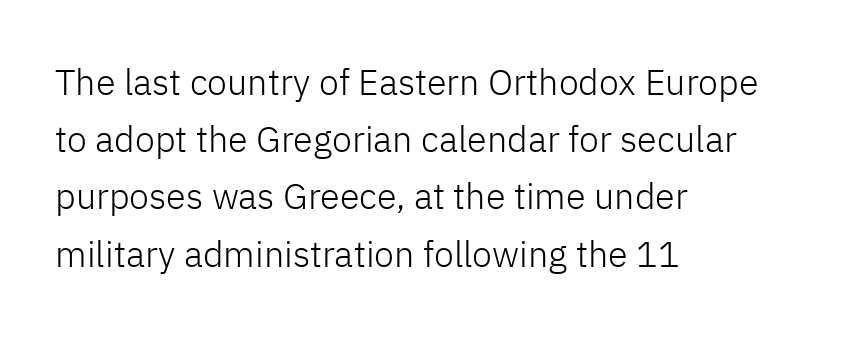
{"serif": "no", "italic": "no", "bold": "no", "weight": "light", "width": "normal", "stroke_contrast": "low", "x_height": "medium", "monospaced": "no", "underline": "no", "align": "left", "line_spacing": "normal", "line_spacing_ratio": 1.59, "letter_spacing": "normal", "letter_spacing_em": 0.0, "glyph_px": 36}
